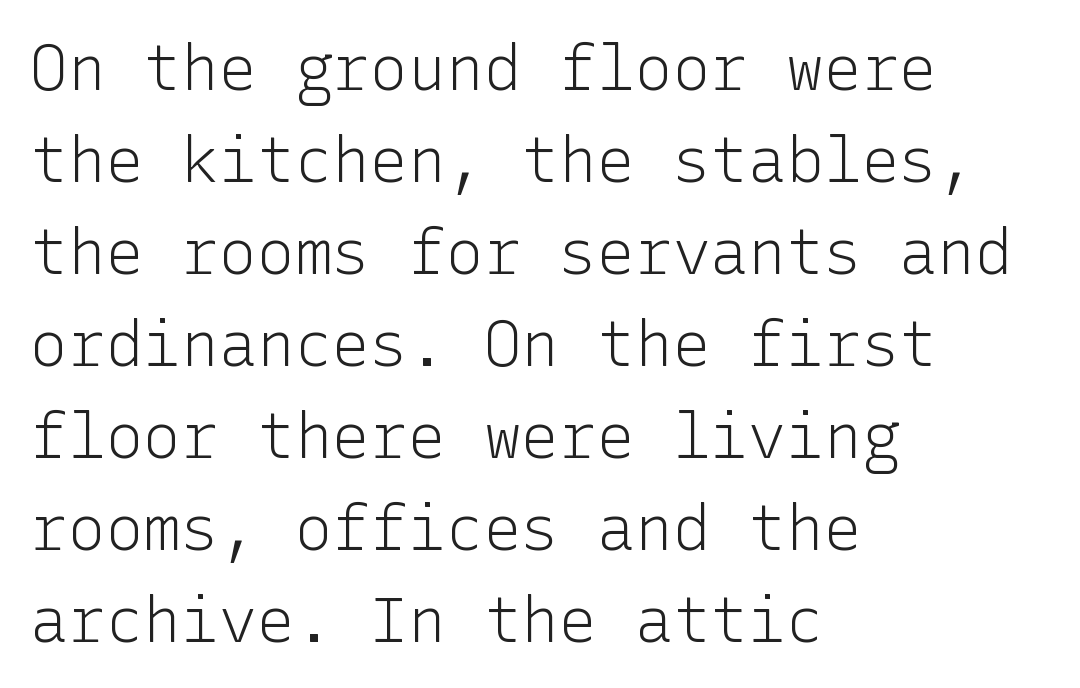
The image shows 63 px light sans-serif type, upright; set left-aligned, normal line spacing (1.46x), normal letter spacing, not underlined; low stroke contrast and a medium x-height.
